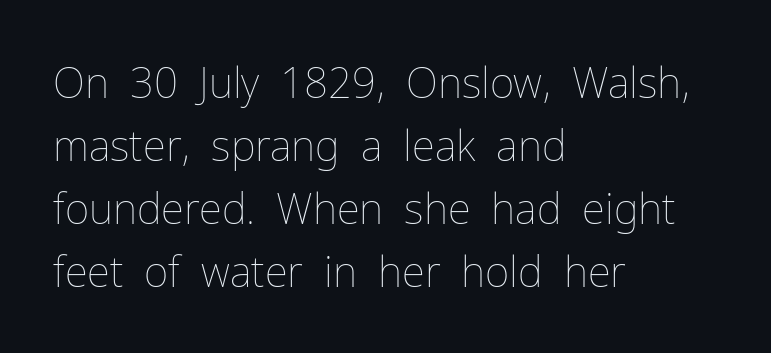
Reading down the block, your eye returns to a fixed left position each line. Compared with a typical body face, this is equally light or lighter still. Lines of text with bare space underneath. The type is set solid horizontally, with unmodified tracking. Successive baselines arrive at the customary interval. The letters stand straight up with perfectly vertical stems.
